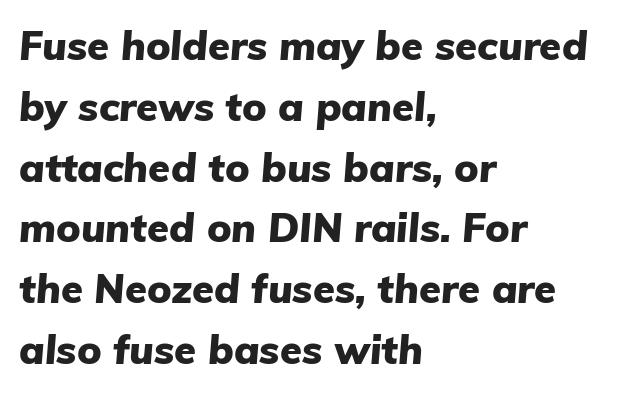
{"italic": "yes", "lean": "right", "slant_degrees": 5, "bold": "yes", "weight": "heavy", "width": "normal", "stroke_contrast": "low", "x_height": "medium", "monospaced": "no", "underline": "no", "align": "left", "line_spacing": "normal", "line_spacing_ratio": 1.52, "letter_spacing": "normal", "letter_spacing_em": 0.0, "glyph_px": 40}
